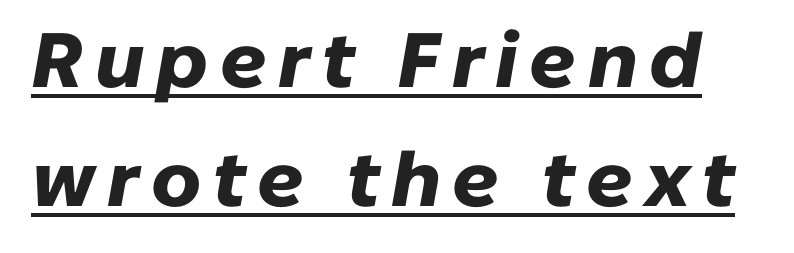
The rendering uses the underline text-decoration. Varying glyph widths throughout — classic text-font behaviour. Caption: bold face, heavy strokes. The leading is moderate, giving the passage an even texture. This is oblique type, the kind used for emphasis or titles.
